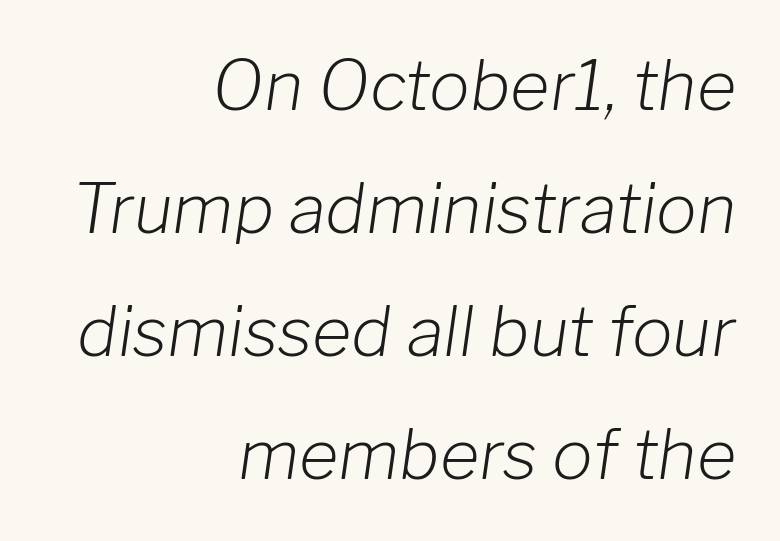
The rendering keeps characters at their native spacing. Ink coverage per letter is moderate at most. Character widths vary here, with narrow letters taking less room than wide ones. Italic? Definitely — the glyphs are oblique. Leftover space on each line is placed entirely before the opening word. The space beneath each line is pristine and unruled.
